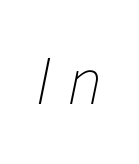
{"italic": "yes", "lean": "right", "slant_degrees": 11, "bold": "no", "weight": "thin", "width": "normal", "stroke_contrast": "low", "x_height": "medium", "monospaced": "no", "underline": "no", "letter_spacing": "wide", "letter_spacing_em": 0.23, "glyph_px": 70}
